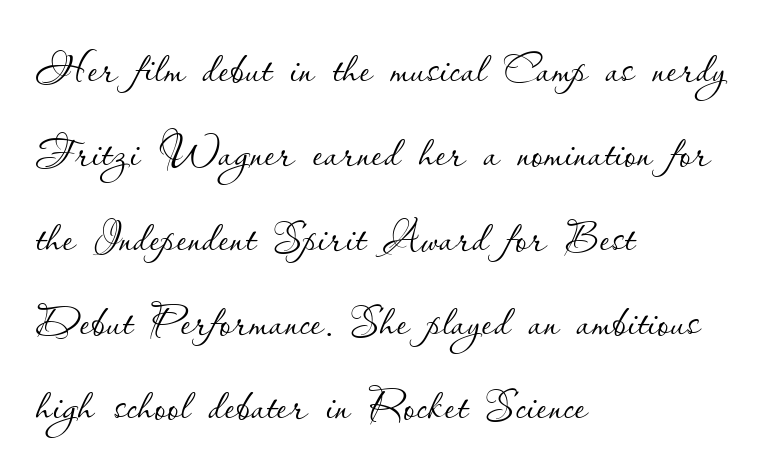
{"bold": "no", "weight": "thin", "width": "normal", "stroke_contrast": "low", "x_height": "small", "monospaced": "no", "underline": "no", "align": "left", "line_spacing": "normal", "line_spacing_ratio": 1.43, "letter_spacing": "normal", "letter_spacing_em": 0.0, "glyph_px": 59}
